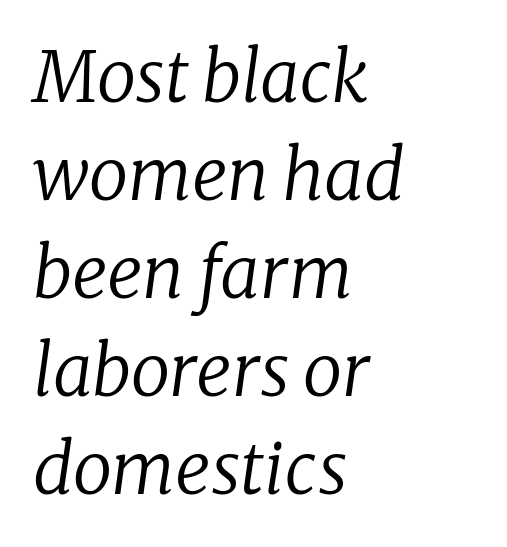
Q: Is the text bold? A: No.
Q: Is the text italic (slanted)? A: Yes, it leans right by about 8 degrees.
Q: Is the typeface a serif or a sans-serif typeface? A: Serif.
Q: Is the text underlined? A: No.
Q: How is the paragraph aligned? A: Left-aligned.
Q: Is the spacing between letters normal or unusually wide? A: Normal.
Q: Is the spacing between lines tight, normal or loose? A: Normal.
Q: Width (condensed, normal, or wide)? A: Normal.
Q: Stroke contrast? A: Low.
Q: x-height? A: Medium.
Q: Monospaced? A: No.
